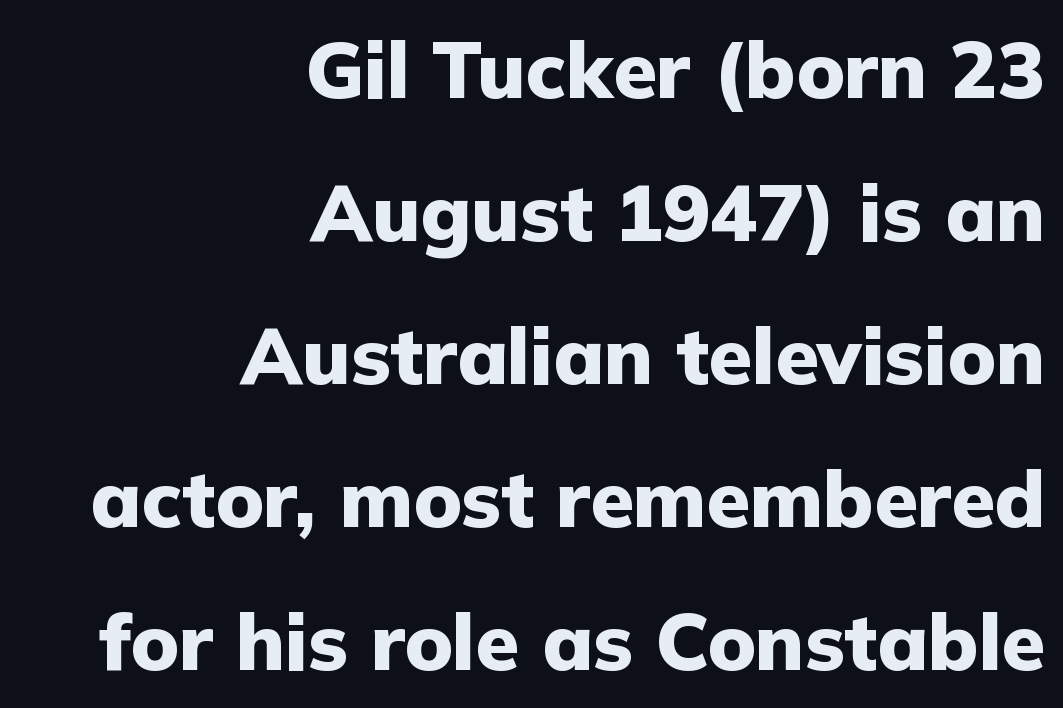
Has an underline been added? It has not. The line texture is even and compact thanks to regular tracking. In terms of weight, the rendering is a true, heavy bold. Casual observation: everything's shoved over to the right. Tall strokes in this sample are plumb rather than angled.
